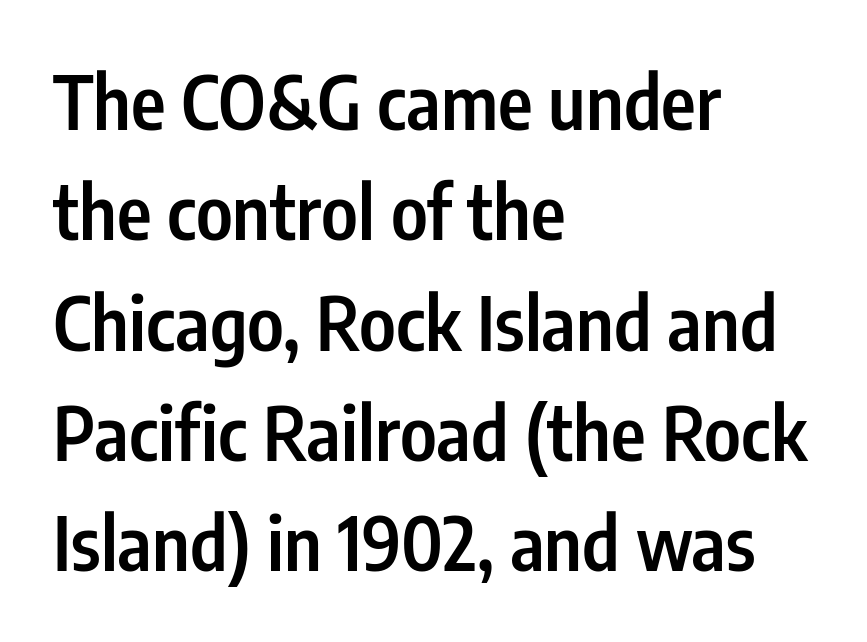
Each row of text sits above clean, open space. Do the letters lean? They stand straight. These lines sit exactly where default settings would place them. Inter-character spacing is left at the font's built-in metrics. The lines are quadded left.
